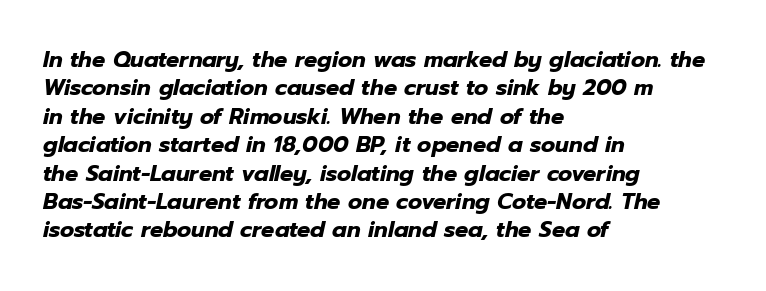
{"italic": "yes", "lean": "right", "slant_degrees": 12, "bold": "yes", "underline": "no", "align": "left", "line_spacing": "normal", "line_spacing_ratio": 1.29, "letter_spacing": "normal", "letter_spacing_em": 0.0, "glyph_px": 22}
